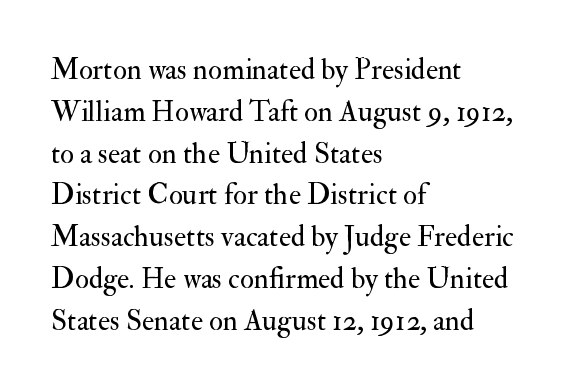
The image shows 29 px regular-weight serif type, upright; set left-aligned, normal line spacing (1.44x), normal letter spacing, not underlined; medium stroke contrast and a small x-height.
